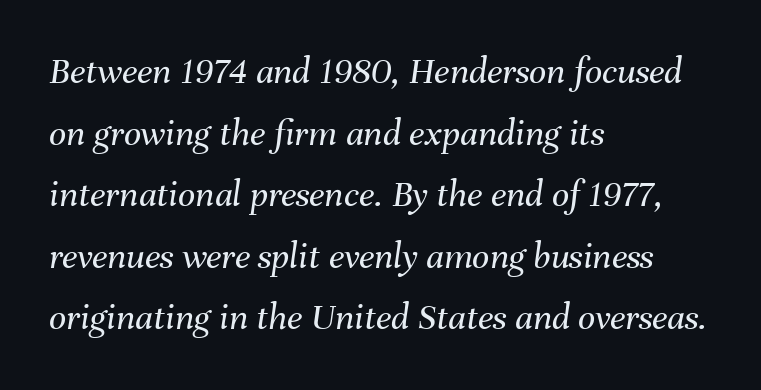
The image shows 38 px regular-weight type, italic (leaning right); set left-aligned, normal line spacing (1.62x), normal letter spacing, not underlined; medium stroke contrast and a medium x-height.
